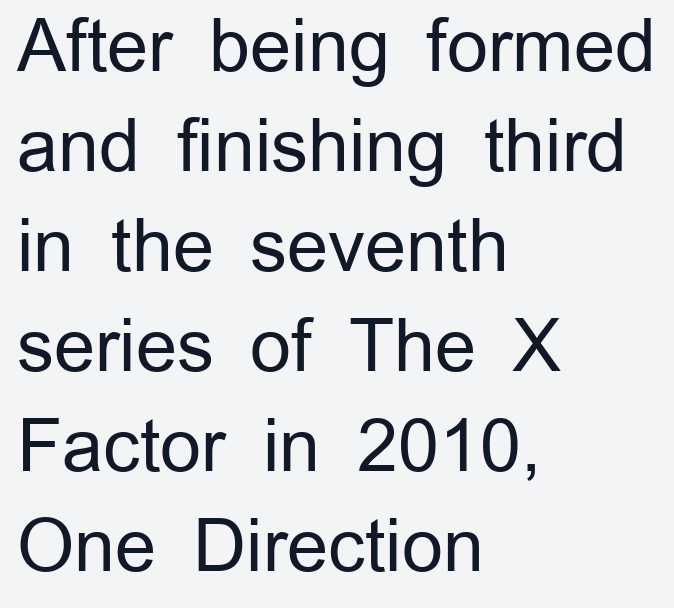
{"serif": "no", "italic": "no", "bold": "no", "weight": "regular", "width": "normal", "stroke_contrast": "low", "x_height": "medium", "monospaced": "no", "underline": "no", "align": "left", "line_spacing": "normal", "line_spacing_ratio": 1.39, "letter_spacing": "normal", "letter_spacing_em": 0.0, "glyph_px": 72}
